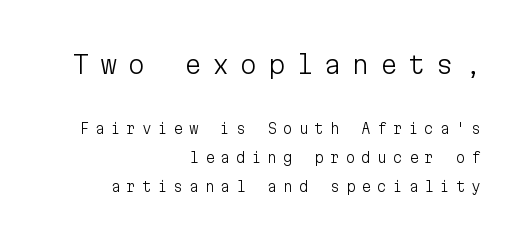
{"italic": "no", "bold": "no", "underline": "no", "align": "right", "line_spacing": "loose", "line_spacing_ratio": 2.05, "letter_spacing": "wide", "letter_spacing_em": 0.42, "larger_block": "first", "size_ratio": 1.79, "glyph_px": 25}
